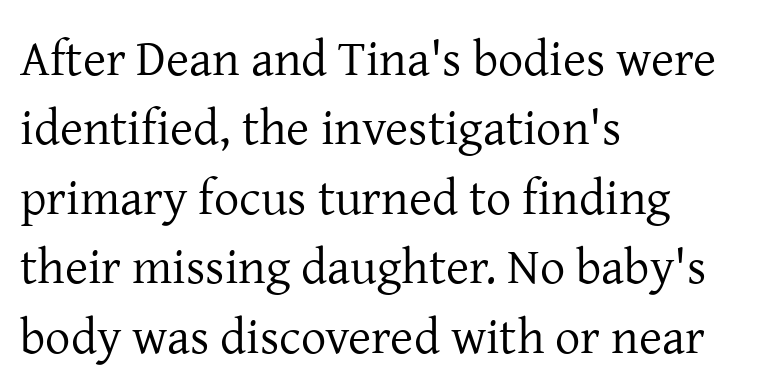
{"serif": "yes", "italic": "no", "bold": "no", "weight": "regular", "width": "normal", "stroke_contrast": "low", "x_height": "medium", "monospaced": "no", "underline": "no", "align": "left", "line_spacing": "normal", "line_spacing_ratio": 1.39, "letter_spacing": "normal", "letter_spacing_em": 0.0, "glyph_px": 50}
